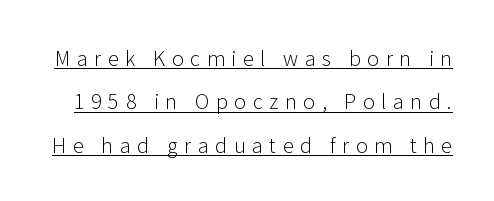
When letters stand straight like this, we call the style roman or upright. Is there an underline? Yes — a line sits under the letters. This is not heavy type; no bold has been used. Caption: expanded tracking, letters set apart. Reading down the column, the eye jumps a long way to each next line.
